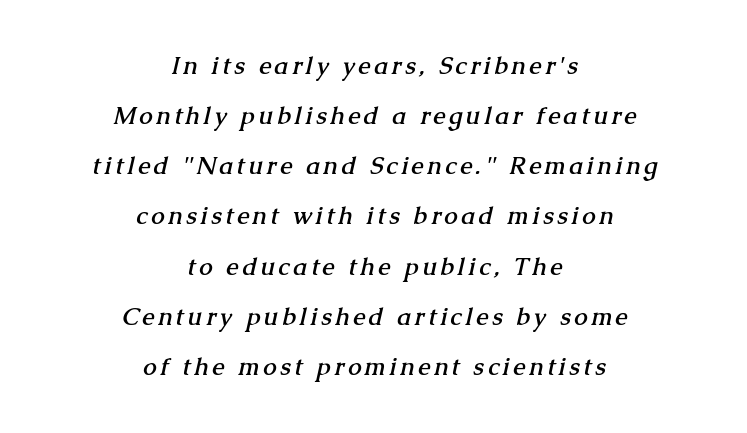
Type without underlining. Each new line begins a long way beneath the previous one. The rendering uses a bold face; every stroke is thick and dark. If you folded the block vertically in half, each line would mirror itself in length.
